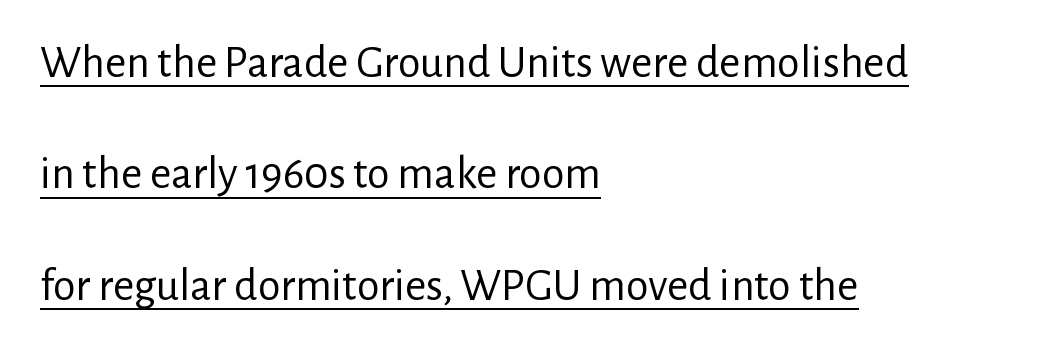
{"serif": "no", "italic": "no", "bold": "no", "weight": "regular", "width": "normal", "stroke_contrast": "low", "x_height": "medium", "monospaced": "no", "underline": "yes", "align": "left", "line_spacing": "loose", "line_spacing_ratio": 2.42, "letter_spacing": "normal", "letter_spacing_em": 0.0, "glyph_px": 46}
